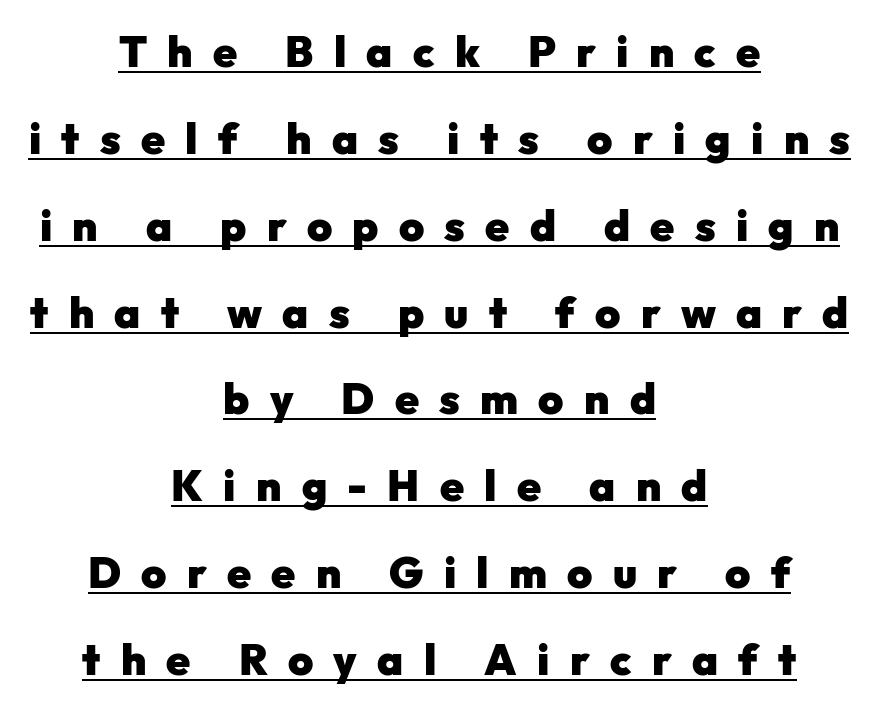
The image shows 43 px heavy sans-serif type, upright; set centered, loose line spacing (2.02x), unusually wide letter spacing (+0.47 em), underlined; low stroke contrast and a medium x-height.
